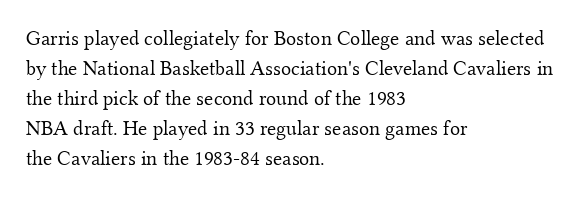
Q: Is the text bold? A: No.
Q: Is the text italic (slanted)? A: No, it is upright.
Q: Is the text underlined? A: No.
Q: How is the paragraph aligned? A: Left-aligned.
Q: Is the spacing between letters normal or unusually wide? A: Normal.
Q: Is the spacing between lines tight, normal or loose? A: Normal.
